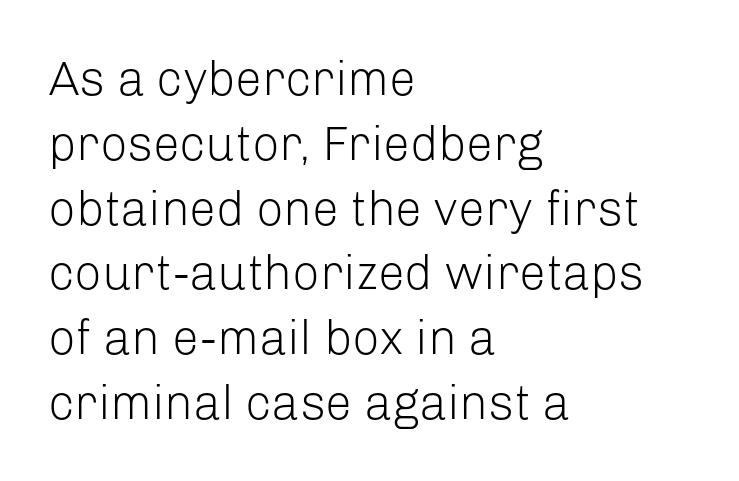
The image shows 48 px light sans-serif type, upright; set left-aligned, normal line spacing (1.35x), normal letter spacing, not underlined; low stroke contrast and a medium x-height.
